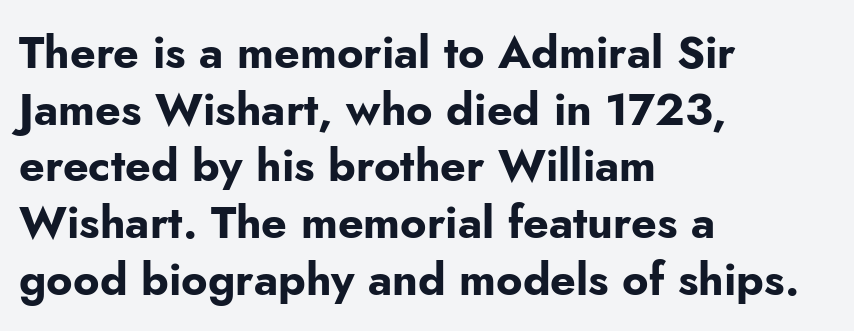
{"serif": "no", "italic": "no", "bold": "yes", "weight": "bold", "width": "normal", "stroke_contrast": "low", "x_height": "small", "monospaced": "no", "underline": "no", "align": "left", "line_spacing": "normal", "line_spacing_ratio": 1.26, "letter_spacing": "normal", "letter_spacing_em": 0.0, "glyph_px": 45}
